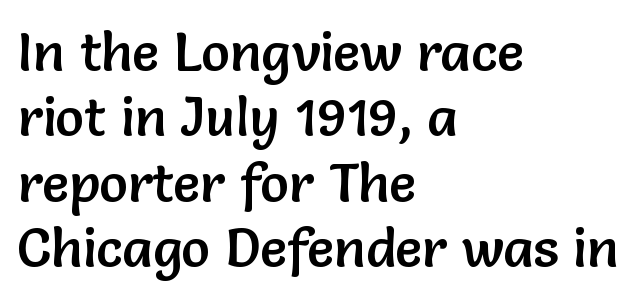
{"serif": "no", "italic": "no", "width": "normal", "stroke_contrast": "low", "x_height": "medium", "monospaced": "no", "underline": "no", "align": "left", "line_spacing_ratio": 1.21, "letter_spacing": "normal", "letter_spacing_em": 0.0, "glyph_px": 54}
